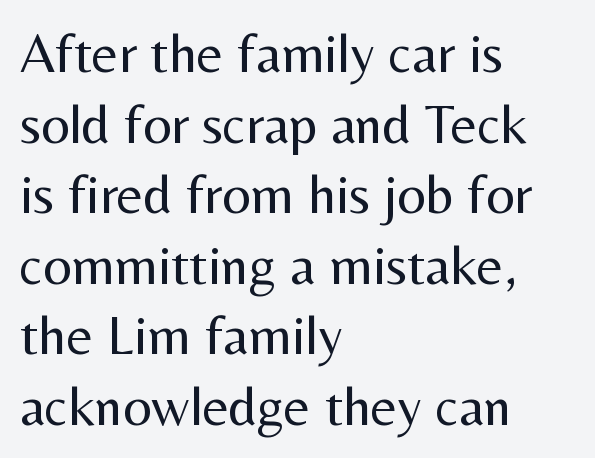
{"serif": "no", "italic": "no", "bold": "no", "weight": "regular", "width": "normal", "stroke_contrast": "medium", "x_height": "medium", "monospaced": "no", "underline": "no", "align": "left", "line_spacing": "normal", "line_spacing_ratio": 1.26, "letter_spacing": "normal", "letter_spacing_em": 0.0, "glyph_px": 56}
